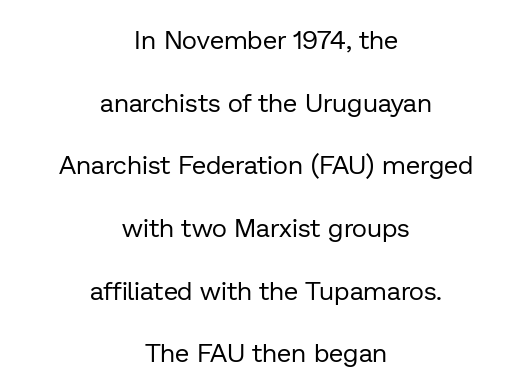
Posture: vertical. Weight: in the light-to-regular range. This rendering leaves character spacing at its baseline value. This block would shrink considerably if given ordinary leading; it's expanded now. The whitespace from short lines is split evenly between both sides. Rule under the text: the space is simply empty.
